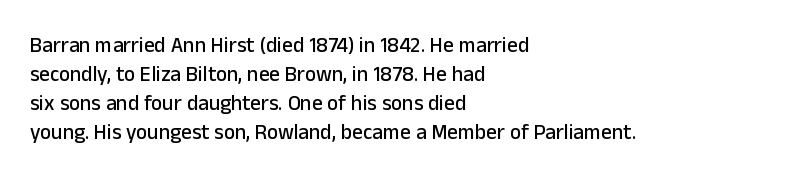
The image shows 21 px text type, upright; set left-aligned, normal line spacing (1.38x), normal letter spacing, not underlined.
